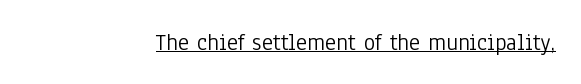
Underlined type. When letters stand straight like this, we call the style roman or upright. The line texture is even and compact thanks to regular tracking. The strokes carry an ordinary text weight at most.
